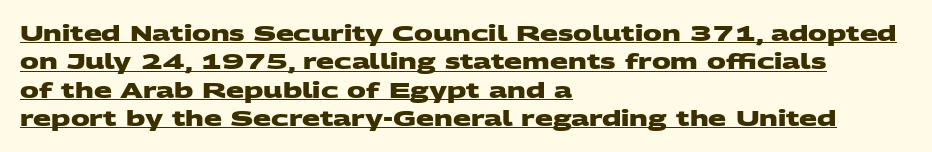
Descenders here cross a horizontal rule under the line. Nobody touched the tracking dial on this one. Students, observe: this is what conventionally led text looks like. Casual observation: everything's shoved over to the left. How heavy is the stroke? Heavy — this is a bold.
